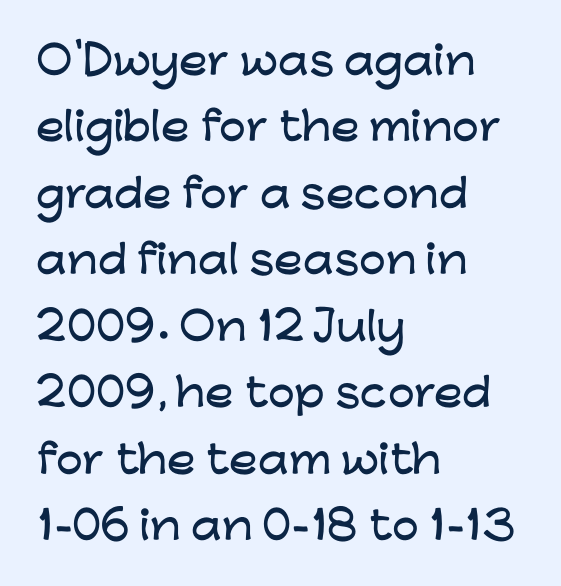
The image shows 38 px wide sans-serif type, upright; set left-aligned, line spacing 1.75x, normal letter spacing, not underlined; low stroke contrast and a medium x-height.
